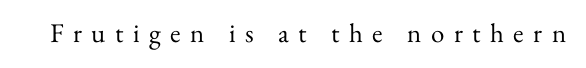
Q: Is the text bold? A: No.
Q: Is the text italic (slanted)? A: No, it is upright.
Q: Is the text underlined? A: No.
Q: Is the spacing between letters normal or unusually wide? A: Unusually wide.
